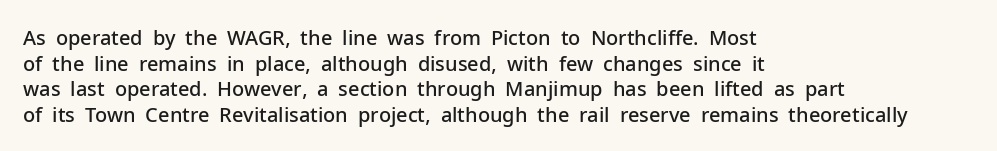
The image shows 20 px text type, upright; set left-aligned, normal line spacing (1.28x), normal letter spacing, not underlined.
